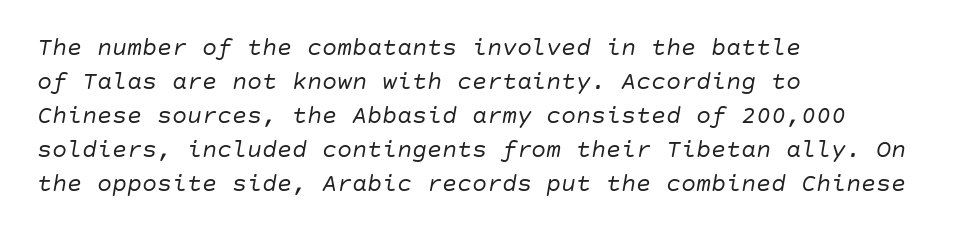
{"italic": "yes", "lean": "right", "slant_degrees": 10, "bold": "no", "underline": "no", "align": "left", "line_spacing": "normal", "line_spacing_ratio": 1.36, "letter_spacing": "normal", "letter_spacing_em": 0.0, "glyph_px": 25}
